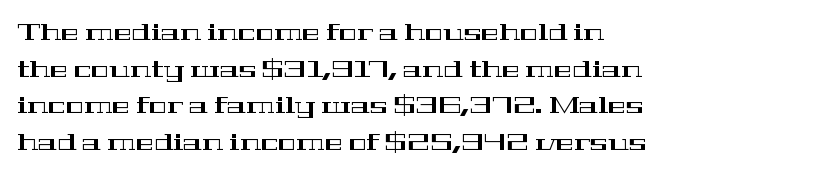
Q: Is the text italic (slanted)? A: No, it is upright.
Q: Is the text underlined? A: No.
Q: How is the paragraph aligned? A: Left-aligned.
Q: Is the spacing between letters normal or unusually wide? A: Normal.
Q: Is the spacing between lines tight, normal or loose? A: Normal.
